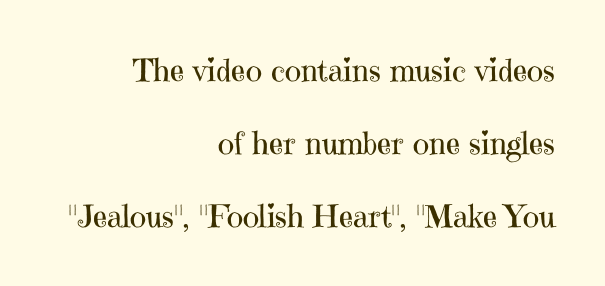
Q: Is the text bold? A: No.
Q: Is the text italic (slanted)? A: No, it is upright.
Q: Is the typeface a serif or a sans-serif typeface? A: Serif.
Q: Is the text underlined? A: No.
Q: How is the paragraph aligned? A: Right-aligned.
Q: Is the spacing between letters normal or unusually wide? A: Normal.
Q: Is the spacing between lines tight, normal or loose? A: Loose.
Q: Width (condensed, normal, or wide)? A: Normal.
Q: Stroke contrast? A: High.
Q: x-height? A: Medium.
Q: Monospaced? A: No.
